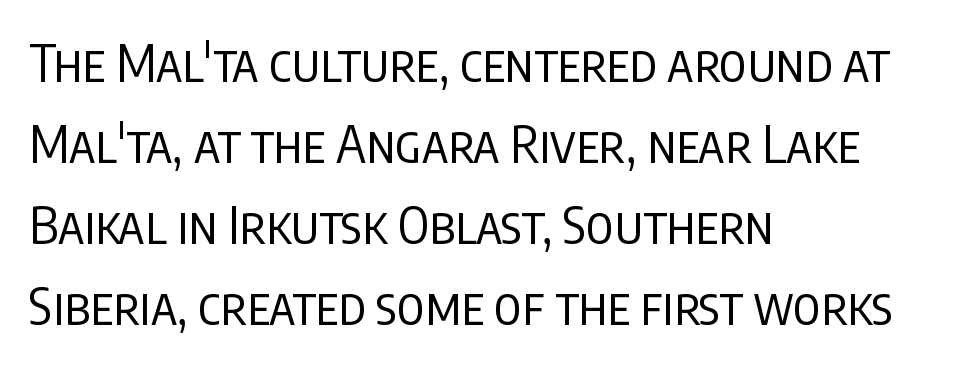
Is the block centered? No — it sits flush against the left margin. Character widths vary here, with narrow letters taking less room than wide ones. The font sits on the lighter half of the weight spectrum, regular included. Plain, unruled lines of type.
